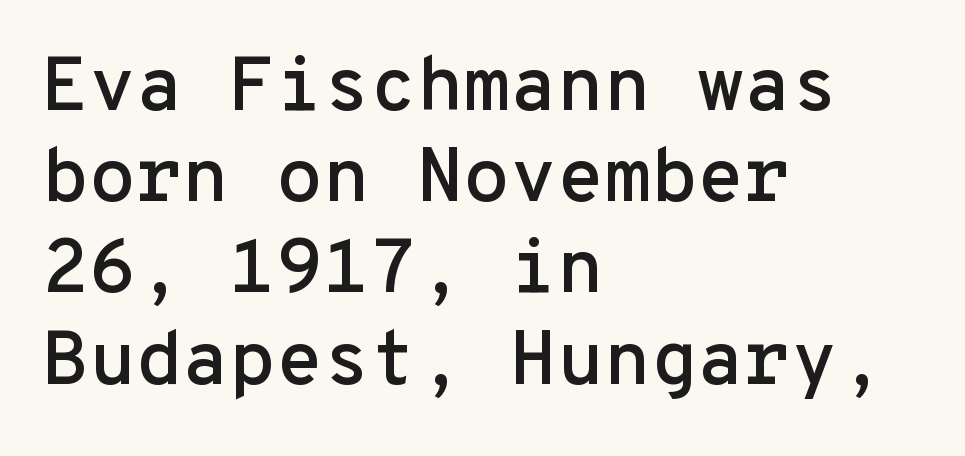
The image shows 76 px sans-serif type, upright, monospaced; set left-aligned, line spacing 1.2x, normal letter spacing, not underlined; low stroke contrast and a medium x-height.
